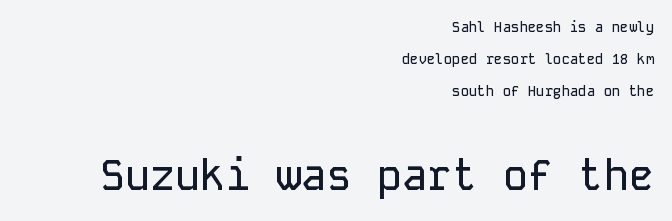
Q: Is the text italic (slanted)? A: No, it is upright.
Q: Is the typeface a serif or a sans-serif typeface? A: Sans-serif.
Q: Is the text underlined? A: No.
Q: How is the paragraph aligned? A: Right-aligned.
Q: Is the spacing between letters normal or unusually wide? A: Normal.
Q: Is the spacing between lines tight, normal or loose? A: Loose.
Q: Which block of text is set in a larger size, the first (top) or the second (bottom)? A: The second (bottom) one.
Q: Width (condensed, normal, or wide)? A: Normal.
Q: Stroke contrast? A: Low.
Q: x-height? A: Medium.
Q: Monospaced? A: Yes.
